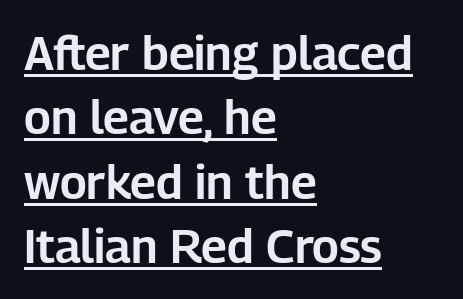
Q: Is the text italic (slanted)? A: No, it is upright.
Q: Is the typeface a serif or a sans-serif typeface? A: Sans-serif.
Q: Is the text underlined? A: Yes.
Q: How is the paragraph aligned? A: Left-aligned.
Q: Is the spacing between letters normal or unusually wide? A: Normal.
Q: Is the spacing between lines tight, normal or loose? A: Normal.
Q: Width (condensed, normal, or wide)? A: Normal.
Q: Stroke contrast? A: Low.
Q: x-height? A: Medium.
Q: Monospaced? A: No.
